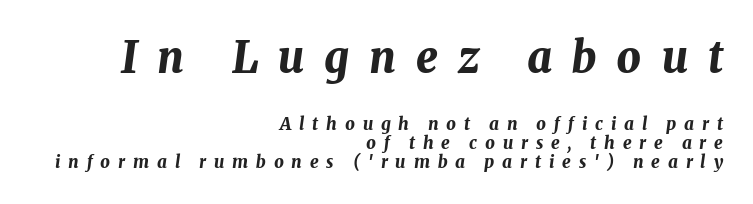
Yep, that's italic — everything's leaning. The passage shown is emphatically bold. In CSS terms this would be text-align: right. These two chunks differ in scale, with the top chunk taking the larger measure. Varying glyph widths throughout — classic text-font behaviour.
